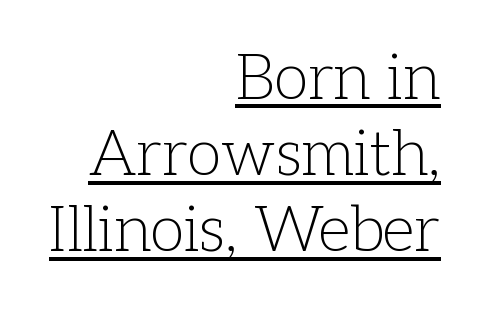
{"serif": "yes", "italic": "no", "bold": "no", "weight": "light", "width": "normal", "stroke_contrast": "low", "x_height": "medium", "monospaced": "no", "underline": "yes", "align": "right", "line_spacing_ratio": 1.21, "letter_spacing": "normal", "letter_spacing_em": 0.0, "glyph_px": 63}
